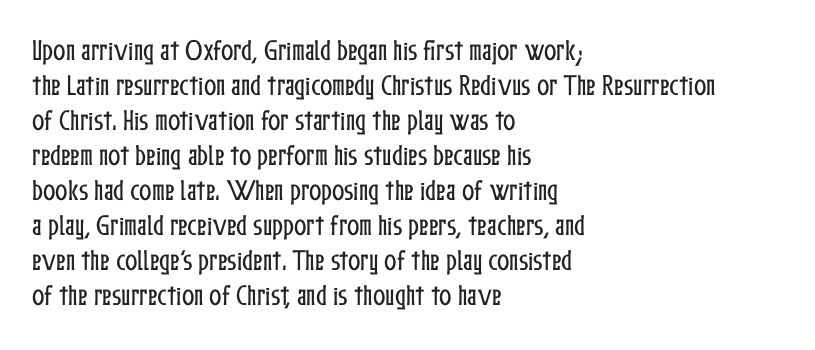
Left-aligned paragraph, ragged on the right. This sample uses an upright cut, with every glyph sitting square on the baseline. Only glyphs here, with clear space below each row. In terms of letterspacing, this is plain default setting. The line-height multiplier appears to be the usual default.
